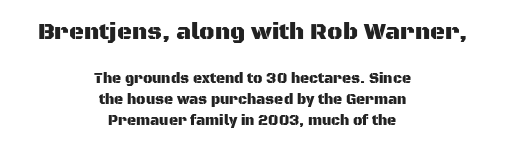
The gap between lines stays unmarked. In terms of leading, this rendering sits right in the middle. Of the two passages, the one on top uses the larger point size. The type sits square on the baseline with zero lean.
